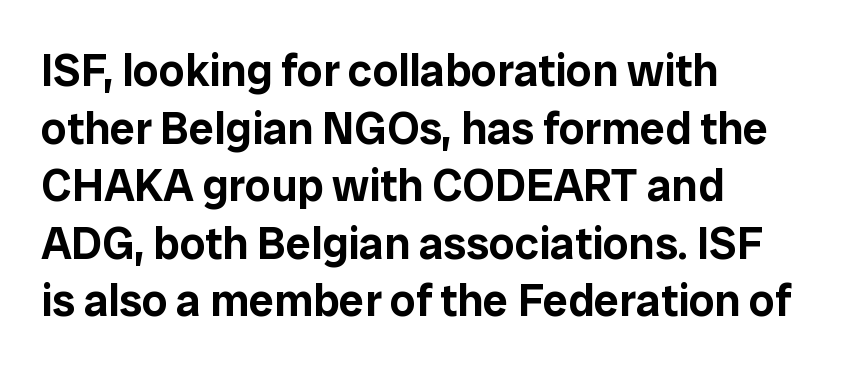
Does the lettering tilt? It doesn't — this is upright. The lines sit at an ordinary, default distance from one another. The typeface chosen for these lines omits serifs. The passage shown is typed in a proportional face where columns would drift.
